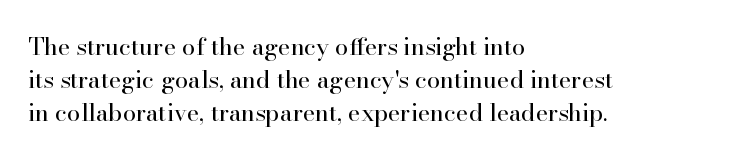
The image shows 24 px text type, upright; set left-aligned, normal line spacing (1.37x), normal letter spacing, not underlined.
